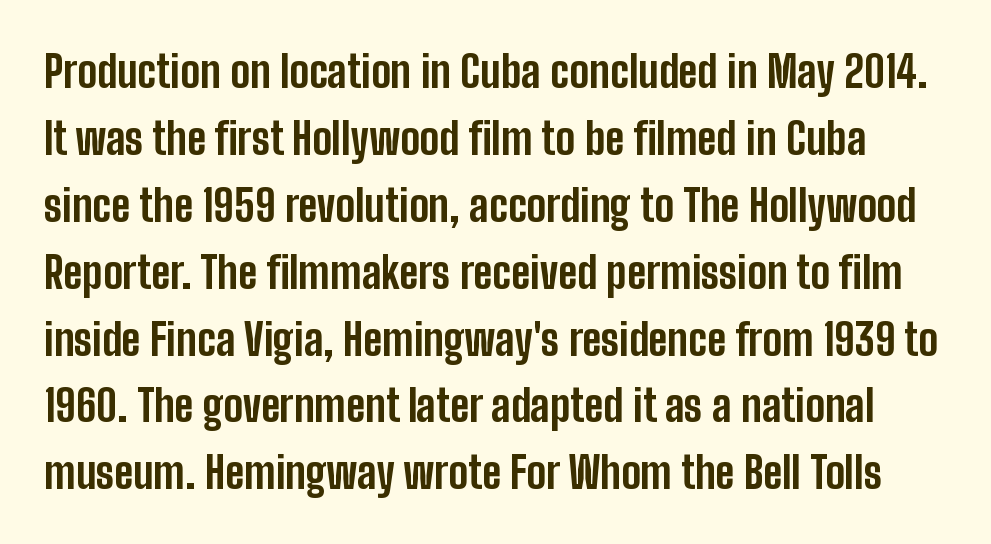
The image shows 44 px bold, condensed sans-serif type, upright; set normal line spacing (1.52x), normal letter spacing, not underlined; low stroke contrast and a medium x-height.
